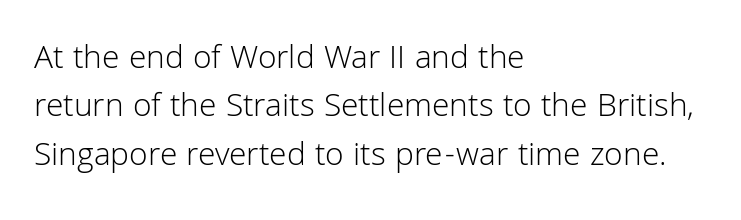
The image shows 34 px light sans-serif type, upright; set left-aligned, normal line spacing (1.42x), normal letter spacing, not underlined; low stroke contrast and a medium x-height.
